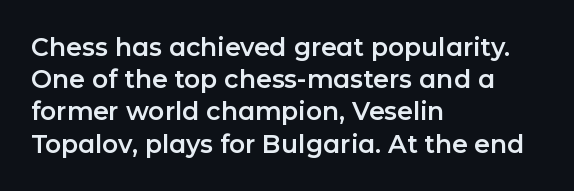
Q: Is the text italic (slanted)? A: No, it is upright.
Q: Is the text underlined? A: No.
Q: How is the paragraph aligned? A: Left-aligned.
Q: Is the spacing between letters normal or unusually wide? A: Normal.
Q: Is the spacing between lines tight, normal or loose? A: Normal.
